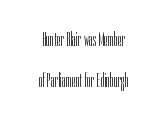
Q: Is the text bold? A: No.
Q: Is the text italic (slanted)? A: No, it is upright.
Q: Is the text underlined? A: No.
Q: How is the paragraph aligned? A: Centered.
Q: Is the spacing between letters normal or unusually wide? A: Normal.
Q: Is the spacing between lines tight, normal or loose? A: Loose.
